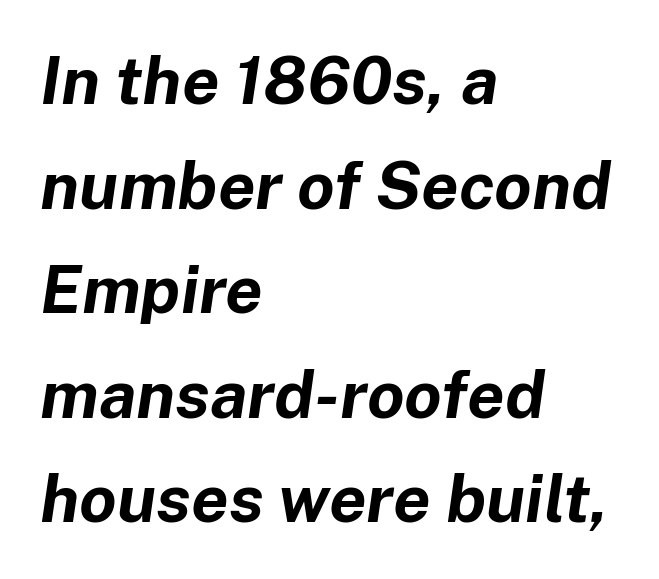
Does the weight exceed regular? Yes, all the way to bold. Observe the ordinary spacing: letters are neighbours, not strangers. Proportional: the letters do not fall into vertical columns. If you drew a line through each stem, it would be angled.
